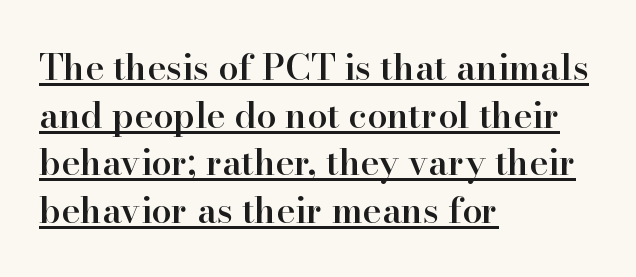
This is the regular roman posture of the typeface. If you measured baseline to baseline, you'd find a middling distance. Small tapered or slab feet sit at the stroke ends, so this counts as serif. The passage shown is underscored from start to finish.
